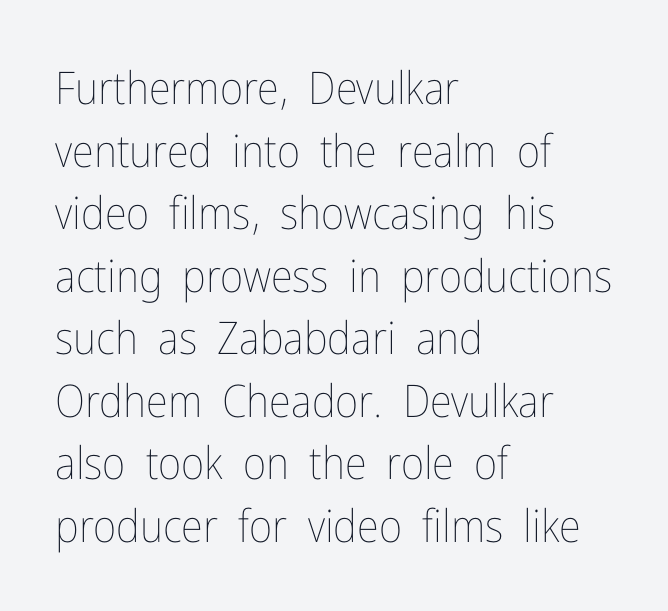
The image shows 45 px thin, condensed type, upright; set left-aligned, normal line spacing (1.39x), normal letter spacing, not underlined; low stroke contrast and a medium x-height.
